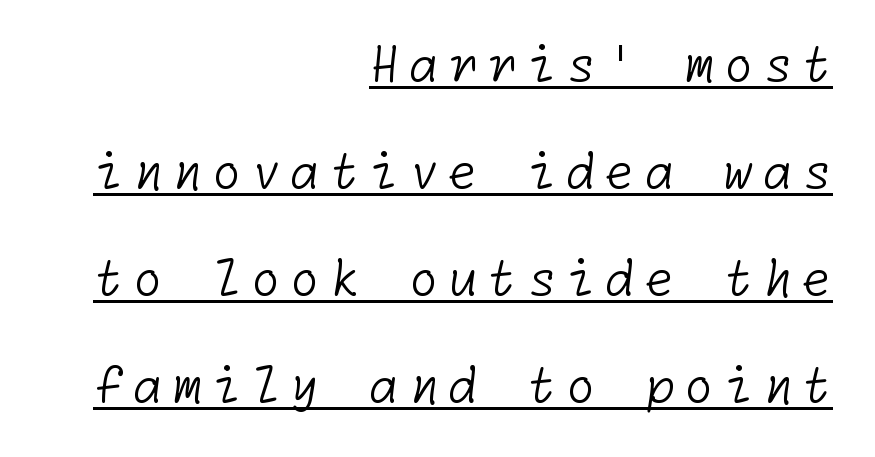
{"serif": "no", "bold": "no", "weight": "light", "width": "normal", "stroke_contrast": "low", "x_height": "medium", "underline": "yes", "align": "right", "line_spacing": "loose", "line_spacing_ratio": 2.23, "letter_spacing": "wide", "letter_spacing_em": 0.2, "glyph_px": 48}
